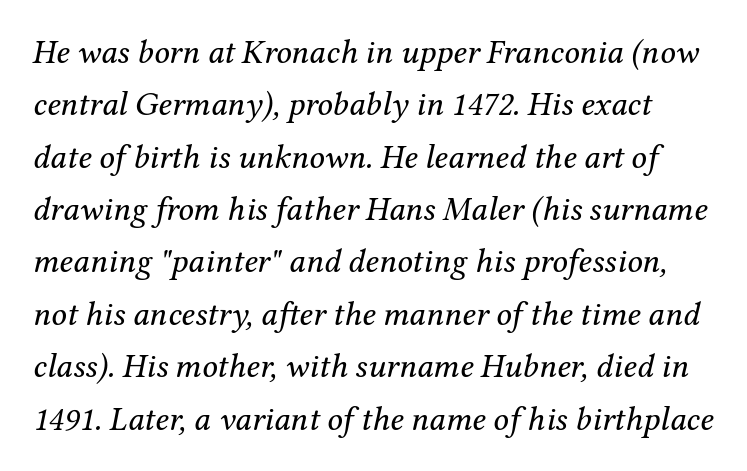
The image shows 34 px regular-weight serif type, italic (leaning right); set normal line spacing (1.54x), normal letter spacing, not underlined; medium stroke contrast and a medium x-height.
